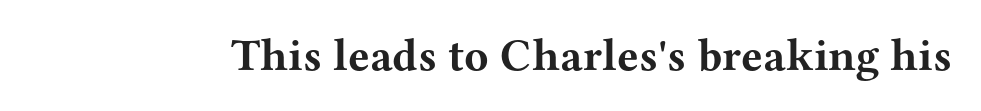
Italic: no, the glyphs are upright roman. Every letter is thick-stroked: bold, no question. The specimen omits any rule beneath the text block's lines. Characters follow at the spacing the type designer built in.
